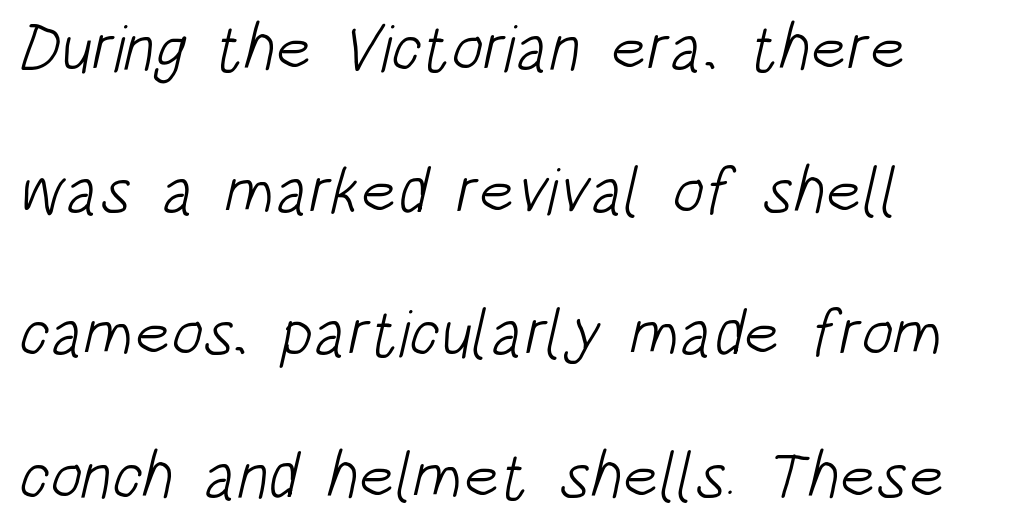
This is not heavy type; no bold has been used. You could call the tracking neutral — neither tight nor loose. Is there much room between lines? Yes — plenty of vertical air separates them. Unmarked baselines from the first word to the last.
